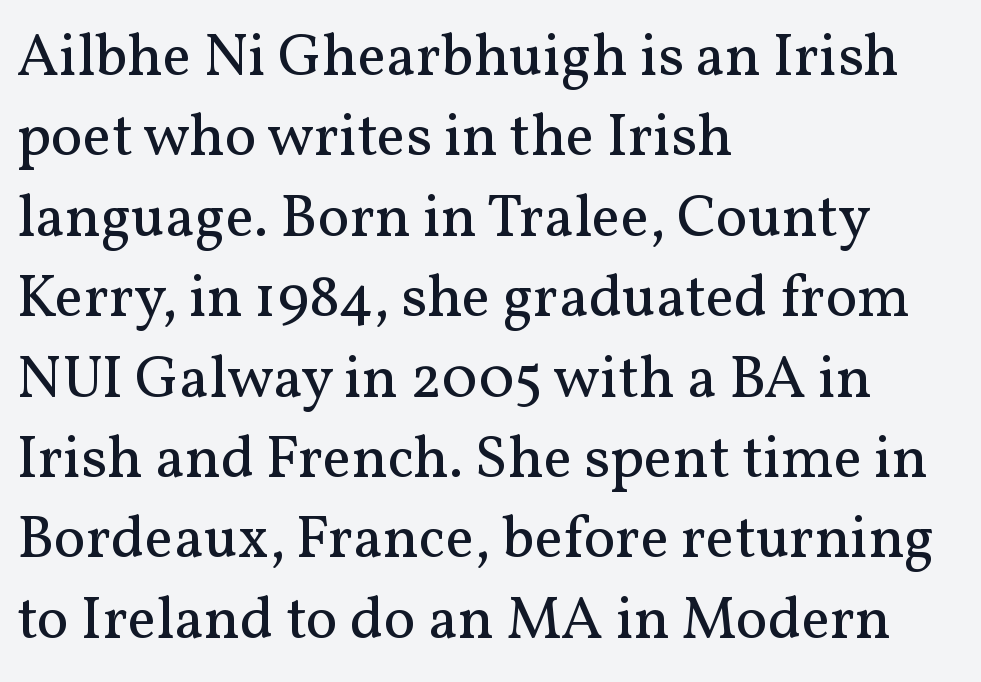
Stems and bowls with no extra thickness — not bold. This sample uses plain, unmodified letter spacing. Layout note: lines flush left. It's the straight-up-and-down kind of type. The face used here is seriffed, in the tradition of book romans. Think of a printed novel: that variable character pitch is what you see here.
